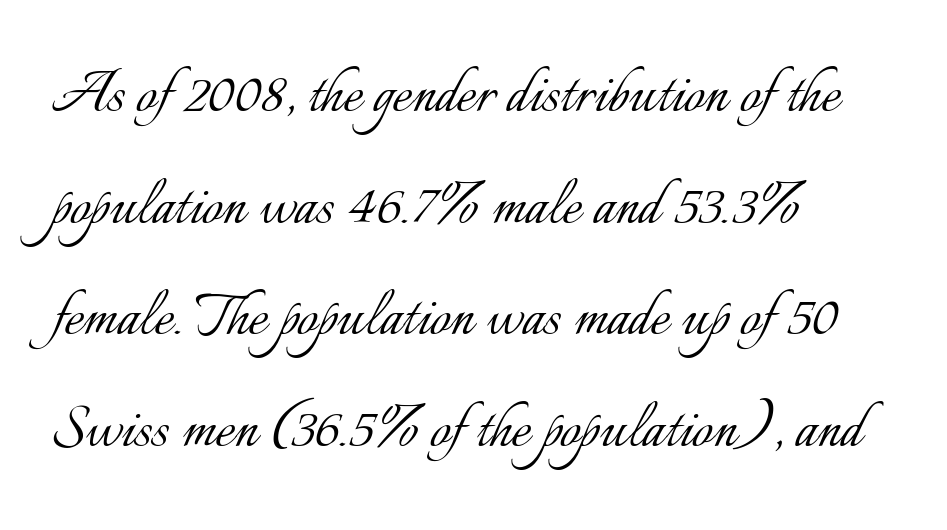
Q: Is the text bold? A: No.
Q: Is the text italic (slanted)? A: Yes.
Q: Is the text underlined? A: No.
Q: How is the paragraph aligned? A: Left-aligned.
Q: Is the spacing between letters normal or unusually wide? A: Normal.
Q: Is the spacing between lines tight, normal or loose? A: Normal.
Q: Width (condensed, normal, or wide)? A: Normal.
Q: Stroke contrast? A: Low.
Q: x-height? A: Small.
Q: Monospaced? A: No.
